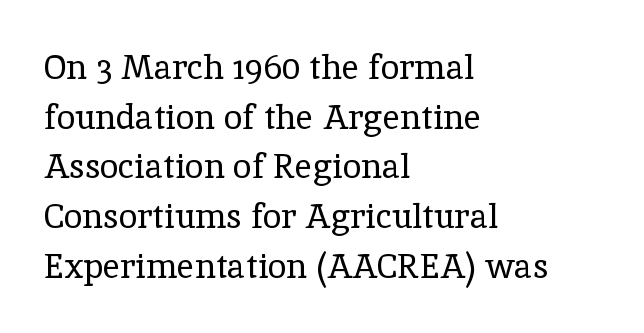
The image shows 34 px regular-weight serif type, upright; set left-aligned, normal line spacing (1.46x), normal letter spacing, not underlined; a medium x-height.
